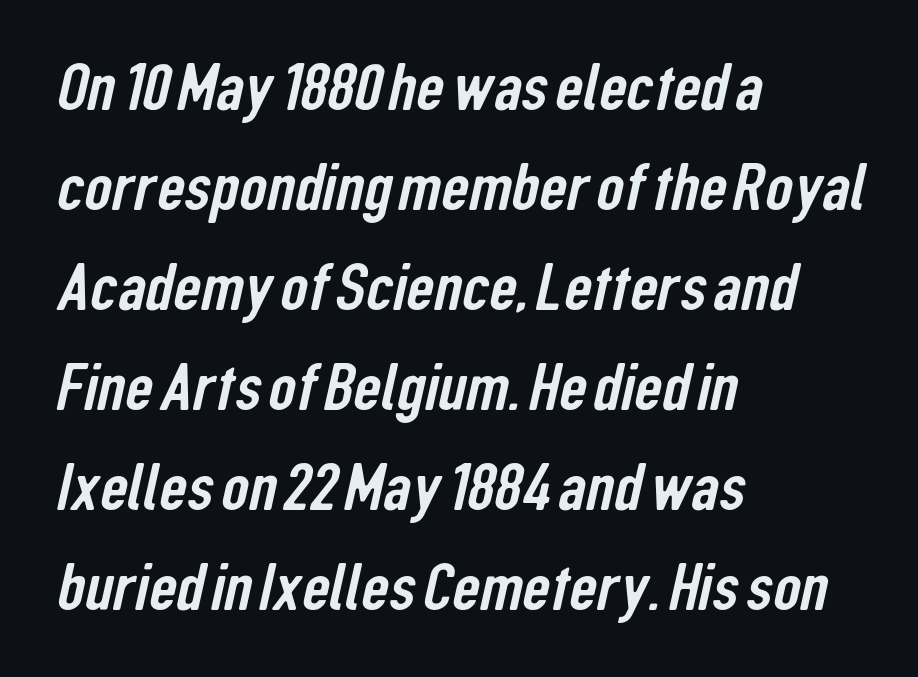
{"serif": "no", "width": "condensed", "stroke_contrast": "low", "x_height": "medium", "monospaced": "no", "underline": "no", "align": "left", "line_spacing": "normal", "line_spacing_ratio": 1.47, "letter_spacing": "normal", "letter_spacing_em": 0.0, "glyph_px": 68}
